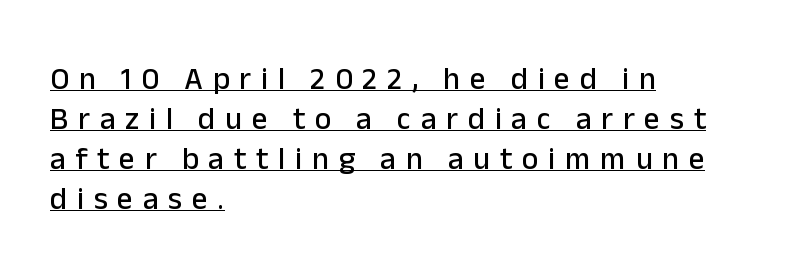
The image shows 31 px sans-serif type, upright; set left-aligned, normal line spacing (1.29x), unusually wide letter spacing (+0.32 em), underlined; low stroke contrast and a medium x-height.
